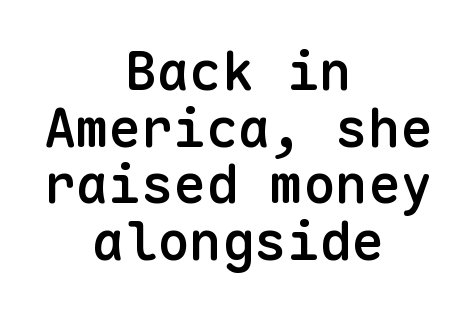
{"serif": "no", "italic": "no", "bold": "semi", "weight": "semibold", "width": "normal", "stroke_contrast": "low", "x_height": "medium", "monospaced": "yes", "underline": "no", "align": "center", "line_spacing": "tight", "line_spacing_ratio": 1.05, "letter_spacing": "normal", "letter_spacing_em": 0.0, "glyph_px": 54}
